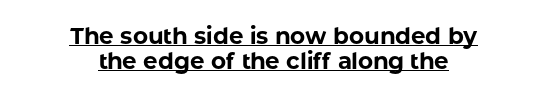
Does the lettering tilt? It doesn't — this is upright. Typeset on center — no edge is straight. Underline: present. Successive baselines arrive quickly, one right under another. The passage shown has conventional tracking throughout. Weight check: bold — yes, fully.
